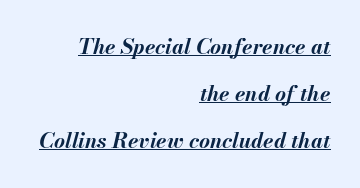
The image shows 21 px bold type, italic (leaning right); set right-aligned, loose line spacing (2.25x), normal letter spacing, underlined.
